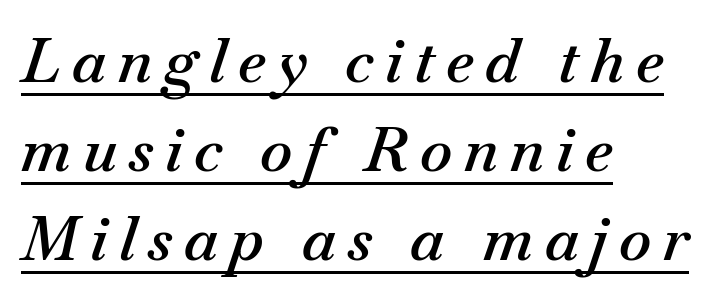
Here the designer chose a conventional face with non-uniform glyph widths. Compared with undecorated copy, this sample adds a rule below the words. Which margin do the lines hug? The left one — the right edge is uneven. This is the in-between weight designers call semibold or demi.
